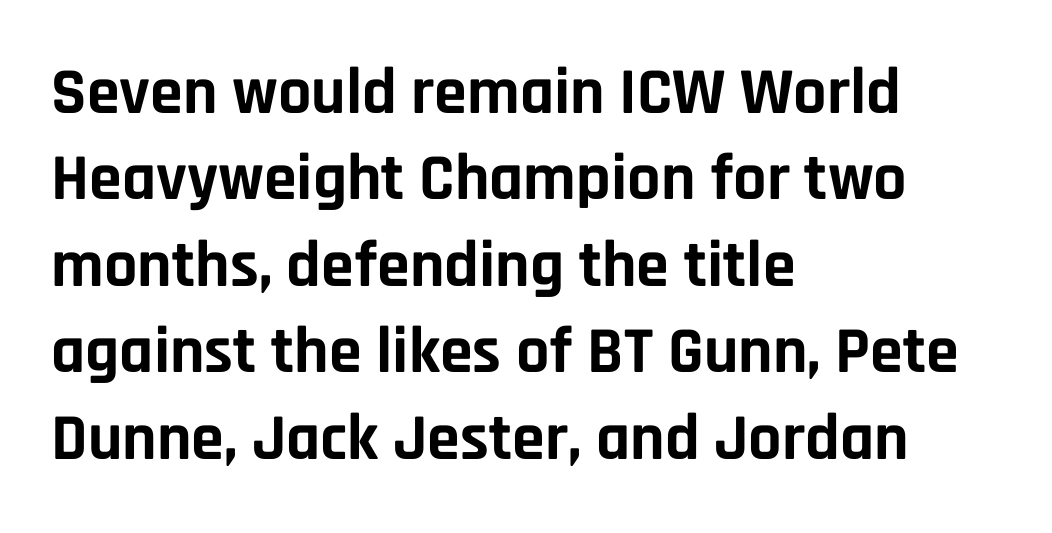
{"serif": "no", "italic": "no", "bold": "yes", "weight": "bold", "width": "normal", "stroke_contrast": "low", "x_height": "large", "monospaced": "no", "underline": "no", "align": "left", "line_spacing": "normal", "line_spacing_ratio": 1.31, "letter_spacing": "normal", "letter_spacing_em": 0.0, "glyph_px": 66}
